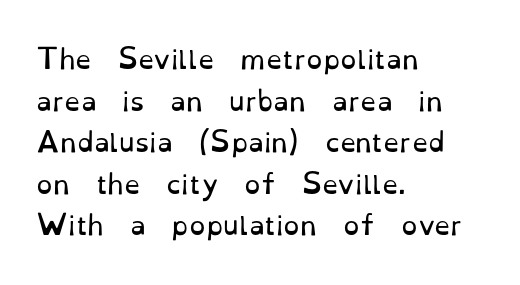
{"italic": "no", "bold": "no", "underline": "no", "align": "left", "line_spacing": "normal", "line_spacing_ratio": 1.6, "letter_spacing": "normal", "letter_spacing_em": 0.0, "glyph_px": 26}
